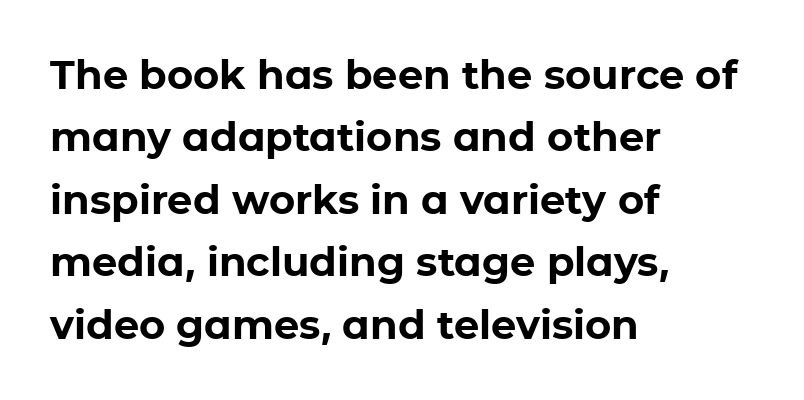
Q: Is the text bold? A: Yes.
Q: Is the text italic (slanted)? A: No, it is upright.
Q: Is the typeface a serif or a sans-serif typeface? A: Sans-serif.
Q: Is the text underlined? A: No.
Q: How is the paragraph aligned? A: Left-aligned.
Q: Is the spacing between letters normal or unusually wide? A: Normal.
Q: Is the spacing between lines tight, normal or loose? A: Normal.
Q: Width (condensed, normal, or wide)? A: Normal.
Q: Stroke contrast? A: Low.
Q: x-height? A: Medium.
Q: Monospaced? A: No.
